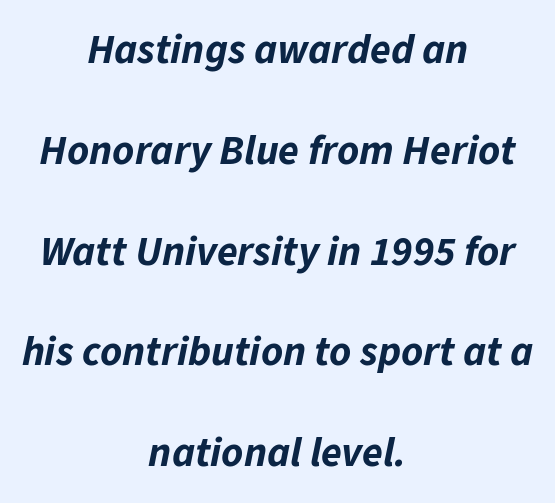
The image shows 42 px bold type, italic (leaning right); set centered, loose line spacing (2.4x), normal letter spacing, not underlined; low stroke contrast and a medium x-height.
